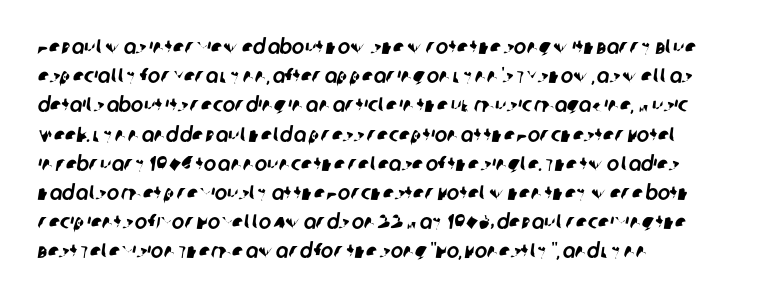
{"underline": "no", "align": "left", "line_spacing": "normal", "line_spacing_ratio": 1.39, "letter_spacing": "normal", "letter_spacing_em": 0.0, "glyph_px": 21}
